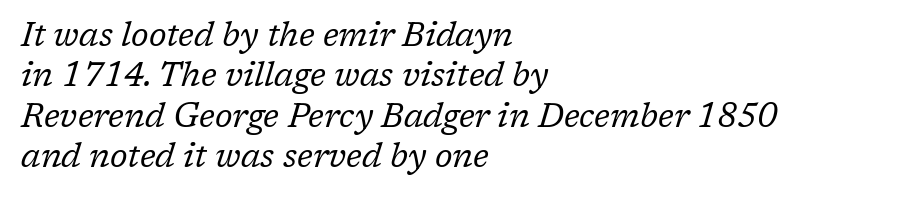
{"serif": "yes", "italic": "yes", "lean": "right", "slant_degrees": 17, "bold": "no", "weight": "regular", "width": "normal", "stroke_contrast": "low", "x_height": "medium", "monospaced": "no", "underline": "no", "align": "left", "line_spacing_ratio": 1.22, "letter_spacing": "normal", "letter_spacing_em": 0.0, "glyph_px": 33}
